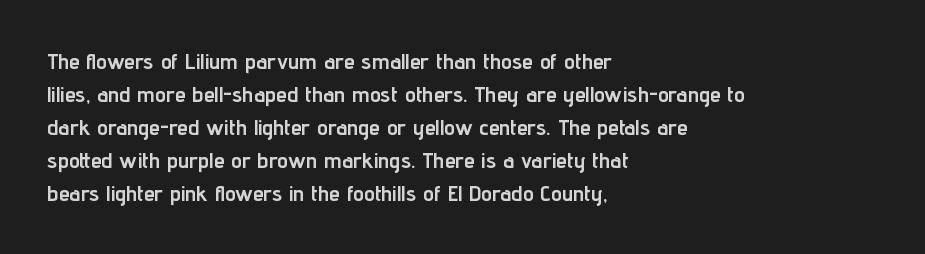
Q: Is the text bold? A: Yes.
Q: Is the text italic (slanted)? A: No, it is upright.
Q: Is the text underlined? A: No.
Q: How is the paragraph aligned? A: Left-aligned.
Q: Is the spacing between letters normal or unusually wide? A: Normal.
Q: Is the spacing between lines tight, normal or loose? A: Normal.
